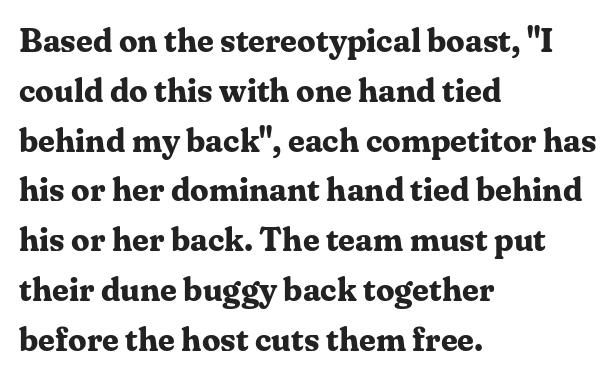
Q: Is the text bold? A: Yes.
Q: Is the text italic (slanted)? A: No, it is upright.
Q: Is the typeface a serif or a sans-serif typeface? A: Serif.
Q: Is the text underlined? A: No.
Q: How is the paragraph aligned? A: Left-aligned.
Q: Is the spacing between letters normal or unusually wide? A: Normal.
Q: Is the spacing between lines tight, normal or loose? A: Normal.
Q: Width (condensed, normal, or wide)? A: Normal.
Q: Stroke contrast? A: Medium.
Q: x-height? A: Medium.
Q: Monospaced? A: No.
